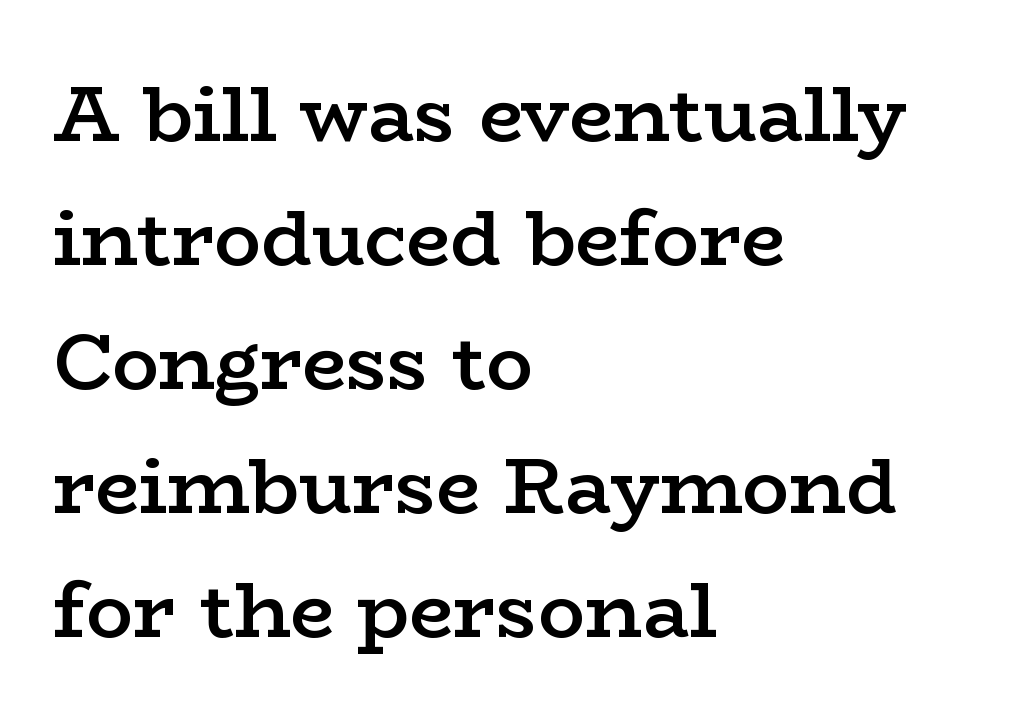
Here the designer chose a conventional face with non-uniform glyph widths. Each letter's strokes conclude with small projecting serifs. This sample uses an upright cut, with every glyph sitting square on the baseline. Letter spacing: default. Lines of text with bare space underneath. A somewhat darkened texture: the type is semibold rather than bold.
